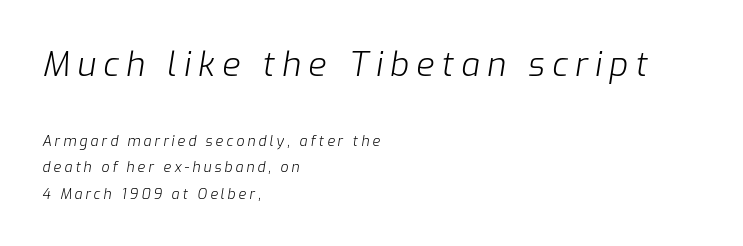
The earlier block is typeset at a bigger size than the later block. The typeface has the unassuming heft of standard copy or less. Note the varied advance widths — an 'i' is clearly narrower than an 'm'. Is the type slanted? Yes — the strokes lean at a clear angle. Only glyphs here, with clear space below each row. The setting favours the left margin, as ordinary paragraphs usually do.
